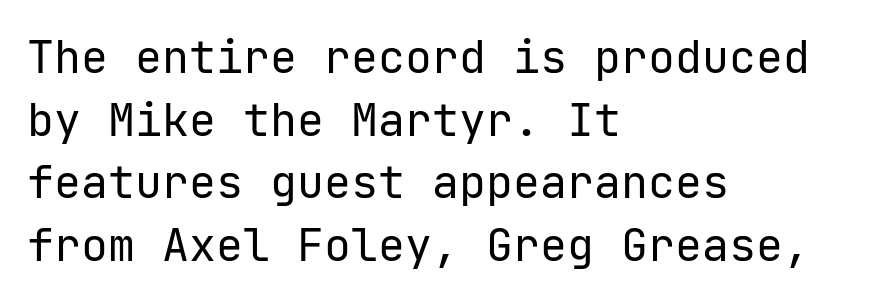
{"serif": "no", "italic": "no", "bold": "no", "weight": "regular", "width": "normal", "stroke_contrast": "low", "x_height": "medium", "underline": "no", "align": "left", "line_spacing": "normal", "line_spacing_ratio": 1.39, "letter_spacing": "normal", "letter_spacing_em": 0.0, "glyph_px": 45}
